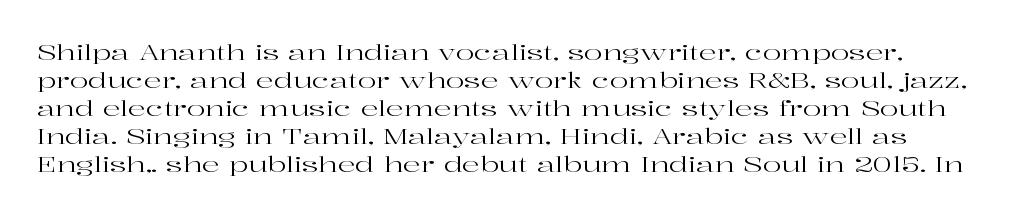
Q: Is the text bold? A: No.
Q: Is the text italic (slanted)? A: No, it is upright.
Q: Is the text underlined? A: No.
Q: Is the spacing between letters normal or unusually wide? A: Normal.
Q: Is the spacing between lines tight, normal or loose? A: Normal.
